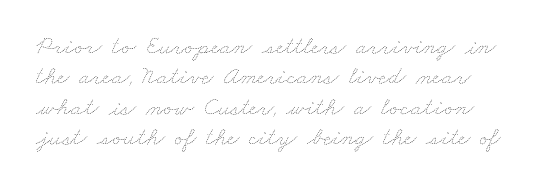
Q: Is the text bold? A: No.
Q: Is the text underlined? A: No.
Q: Is the spacing between letters normal or unusually wide? A: Normal.
